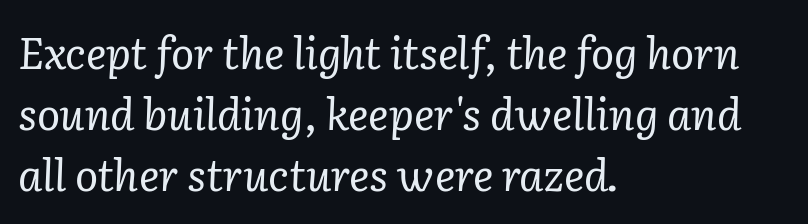
The image shows 43 px regular-weight serif type, italic (leaning right); set left-aligned, normal line spacing (1.42x), normal letter spacing, not underlined; low stroke contrast and a medium x-height.
